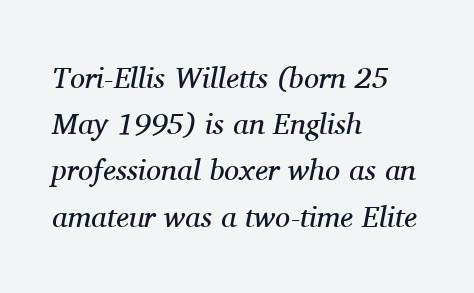
Q: Is the text bold? A: No.
Q: Is the text italic (slanted)? A: Yes, it leans right by about 11 degrees.
Q: Is the typeface a serif or a sans-serif typeface? A: Serif.
Q: Is the text underlined? A: No.
Q: How is the paragraph aligned? A: Left-aligned.
Q: Is the spacing between letters normal or unusually wide? A: Normal.
Q: Is the spacing between lines tight, normal or loose? A: Normal.
Q: Width (condensed, normal, or wide)? A: Normal.
Q: Stroke contrast? A: Medium.
Q: x-height? A: Medium.
Q: Monospaced? A: No.
